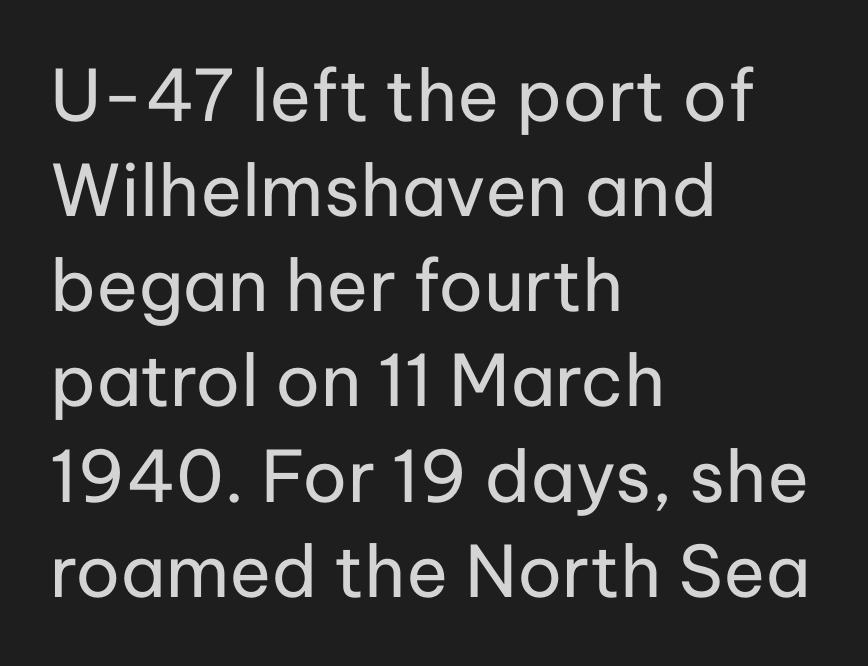
The image shows 71 px regular-weight sans-serif type, upright; set left-aligned, normal line spacing (1.34x), normal letter spacing, not underlined; low stroke contrast and a medium x-height.
